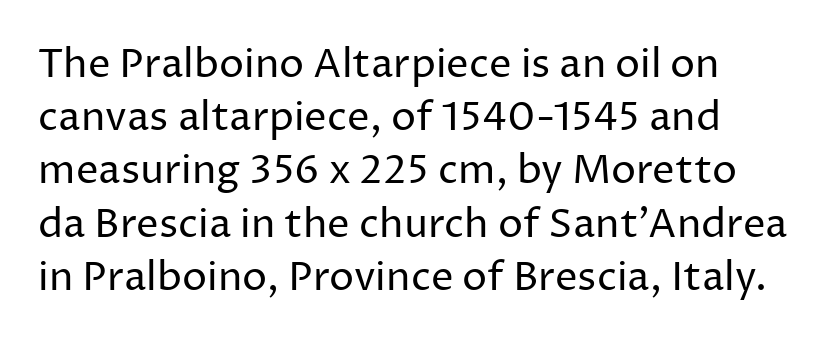
Q: Is the text bold? A: No.
Q: Is the text italic (slanted)? A: No, it is upright.
Q: Is the typeface a serif or a sans-serif typeface? A: Sans-serif.
Q: Is the text underlined? A: No.
Q: Is the spacing between letters normal or unusually wide? A: Normal.
Q: Is the spacing between lines tight, normal or loose? A: Normal.
Q: Width (condensed, normal, or wide)? A: Normal.
Q: Stroke contrast? A: Low.
Q: x-height? A: Medium.
Q: Monospaced? A: No.
